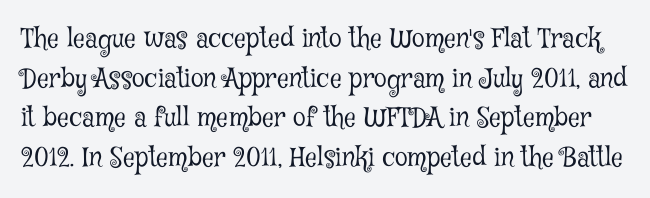
The image shows 26 px text type, upright; set normal line spacing (1.52x), normal letter spacing, not underlined.
